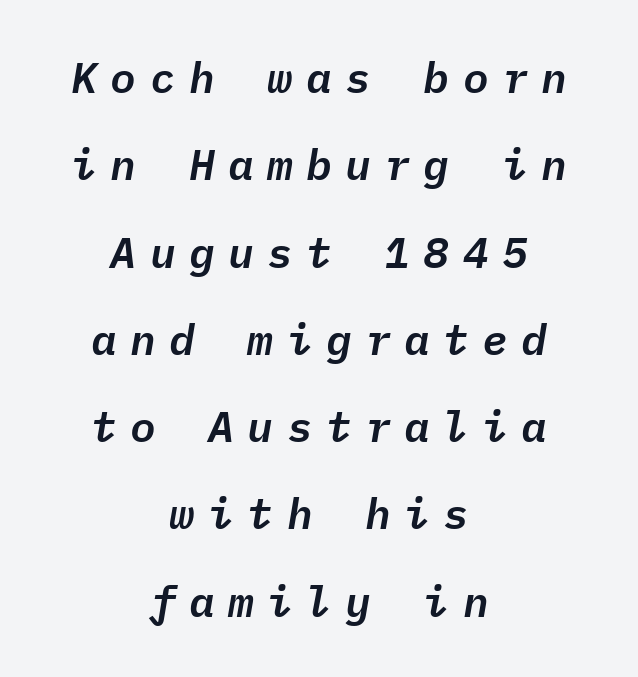
The image shows 43 px text type, italic (leaning right), monospaced; set centered, loose line spacing (2.03x), unusually wide letter spacing (+0.31 em), not underlined; low stroke contrast and a medium x-height.
